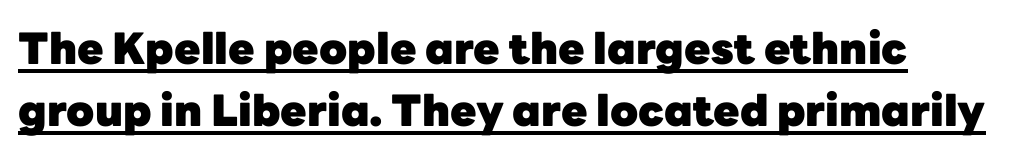
Q: Is the text bold? A: Yes.
Q: Is the text italic (slanted)? A: No, it is upright.
Q: Is the typeface a serif or a sans-serif typeface? A: Sans-serif.
Q: Is the text underlined? A: Yes.
Q: Is the spacing between letters normal or unusually wide? A: Normal.
Q: Is the spacing between lines tight, normal or loose? A: Normal.
Q: Width (condensed, normal, or wide)? A: Normal.
Q: Stroke contrast? A: Low.
Q: x-height? A: Medium.
Q: Monospaced? A: No.
